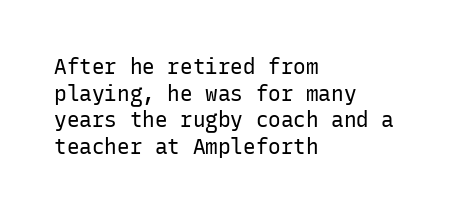
The image shows 21 px text type, upright; set left-aligned, normal line spacing (1.27x), normal letter spacing, not underlined.
